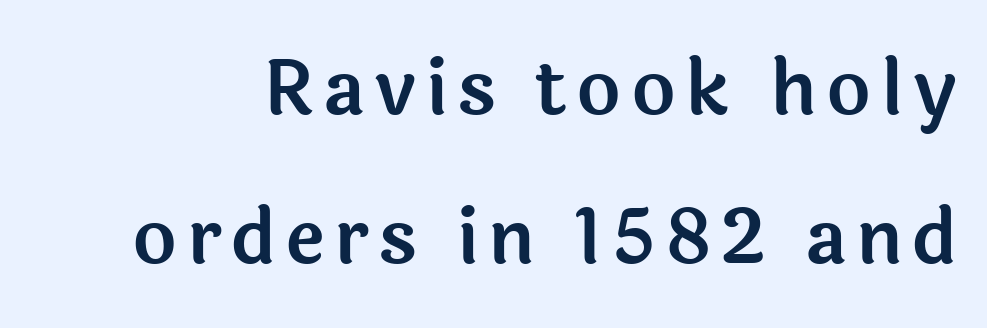
{"serif": "no", "italic": "no", "width": "normal", "x_height": "medium", "monospaced": "no", "underline": "no", "line_spacing": "loose", "line_spacing_ratio": 1.96, "glyph_px": 76}
